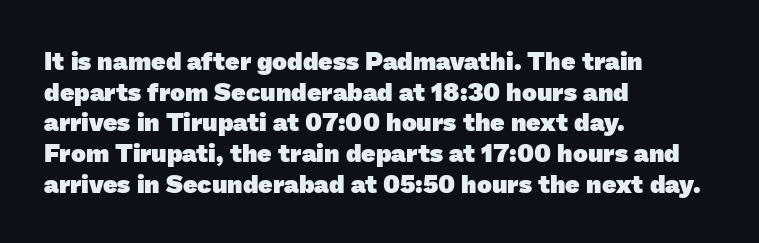
Standard letterfit; no display-style spreading of the glyphs. Only glyphs here, with clear space below each row. Is the block centered? No — it sits flush against the left margin. Typesetter's note: full bold, strokes at maximum text heaviness.
